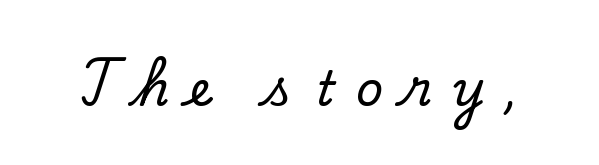
Q: Is the text italic (slanted)? A: Yes.
Q: Is the typeface a serif or a sans-serif typeface? A: Serif.
Q: Is the text underlined? A: No.
Q: Is the spacing between letters normal or unusually wide? A: Unusually wide.
Q: Width (condensed, normal, or wide)? A: Normal.
Q: Stroke contrast? A: Low.
Q: x-height? A: Small.
Q: Monospaced? A: No.
